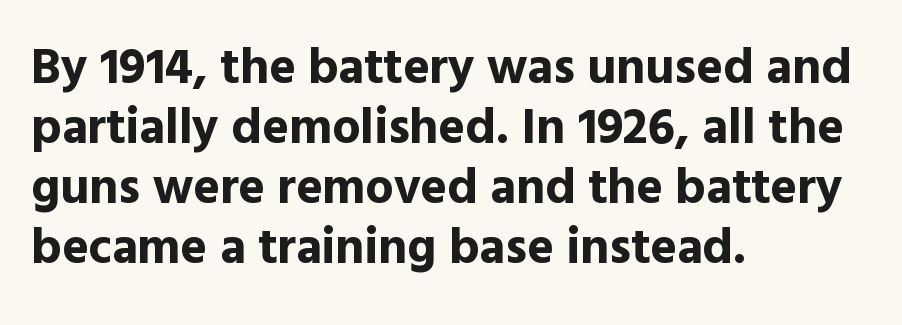
Q: Is the text bold? A: Yes.
Q: Is the text italic (slanted)? A: No, it is upright.
Q: Is the typeface a serif or a sans-serif typeface? A: Sans-serif.
Q: Is the text underlined? A: No.
Q: How is the paragraph aligned? A: Left-aligned.
Q: Is the spacing between letters normal or unusually wide? A: Normal.
Q: Width (condensed, normal, or wide)? A: Normal.
Q: x-height? A: Medium.
Q: Monospaced? A: No.
